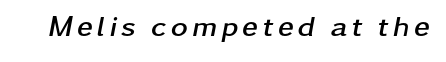
Italic: yes, the glyphs are oblique. A typesetter would call this proportional, since set widths differ per character. Thick stems and heavy bowls — unmistakably bold. A clean baseline with only descenders dipping below it.
